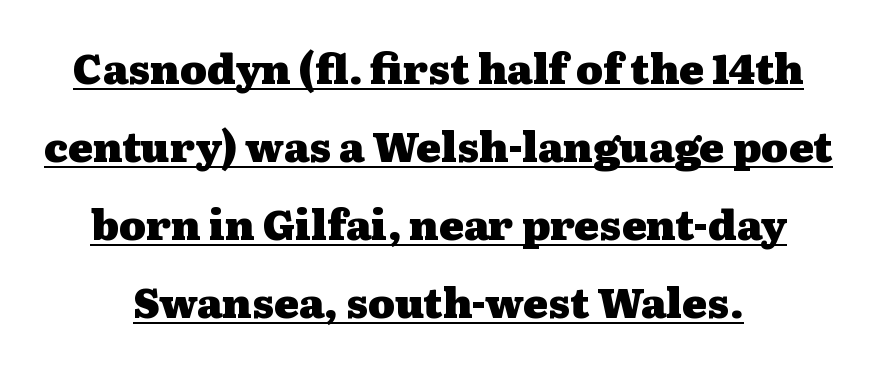
What's the leading like? Stretched, with rows far apart. Does the type have serifs? Yes, each stem ends in a small foot. Heavy-handed strokes throughout: this text is bold. Does the copy run flush right? No — it is centered line by line. A roman cut, with each character standing at attention.
